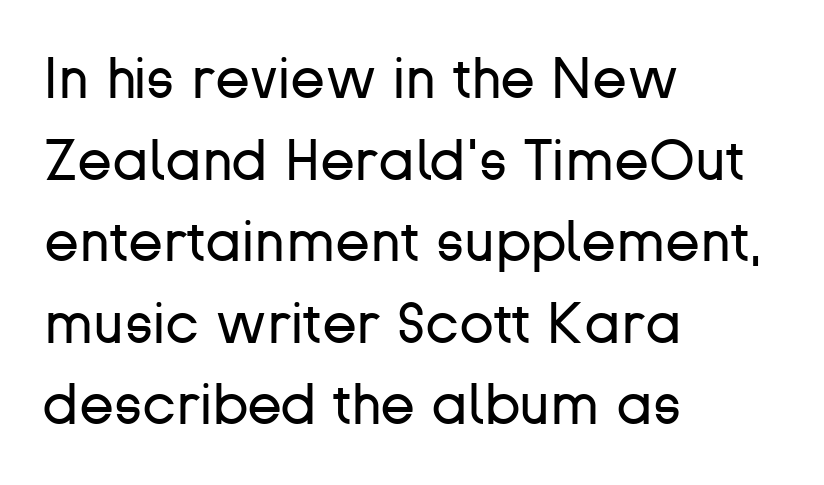
{"serif": "no", "italic": "no", "bold": "no", "weight": "regular", "width": "normal", "stroke_contrast": "low", "x_height": "medium", "monospaced": "no", "underline": "no", "align": "left", "line_spacing": "normal", "line_spacing_ratio": 1.43, "letter_spacing": "normal", "letter_spacing_em": 0.0, "glyph_px": 57}
